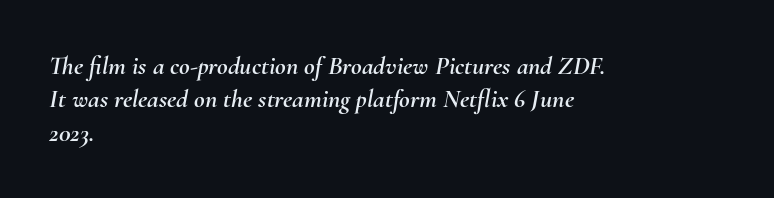
{"italic": "yes", "lean": "right", "slant_degrees": 10, "underline": "no", "align": "left", "line_spacing": "normal", "line_spacing_ratio": 1.28, "letter_spacing": "normal", "letter_spacing_em": 0.0, "glyph_px": 26}
